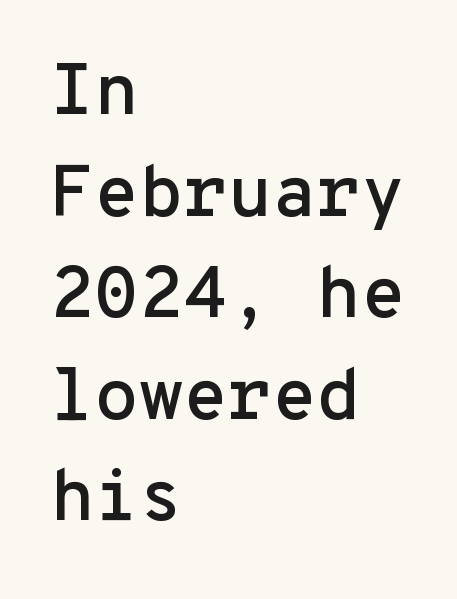
Q: Is the text italic (slanted)? A: No, it is upright.
Q: Is the typeface a serif or a sans-serif typeface? A: Sans-serif.
Q: Is the text underlined? A: No.
Q: How is the paragraph aligned? A: Left-aligned.
Q: Is the spacing between letters normal or unusually wide? A: Normal.
Q: Is the spacing between lines tight, normal or loose? A: Normal.
Q: Width (condensed, normal, or wide)? A: Normal.
Q: Stroke contrast? A: Low.
Q: x-height? A: Medium.
Q: Monospaced? A: Yes.
